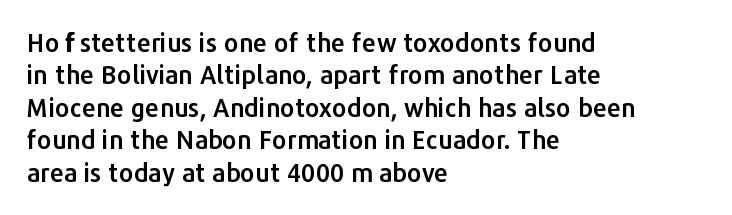
Is there much room between lines? A standard amount, neither cramped nor airy. The passage shown is not underscored anywhere. Visually the block forms a straight wall on the left and a jagged coastline on the right. The lettering holds an erect, upright posture throughout. This rendering leaves character spacing at its baseline value.
